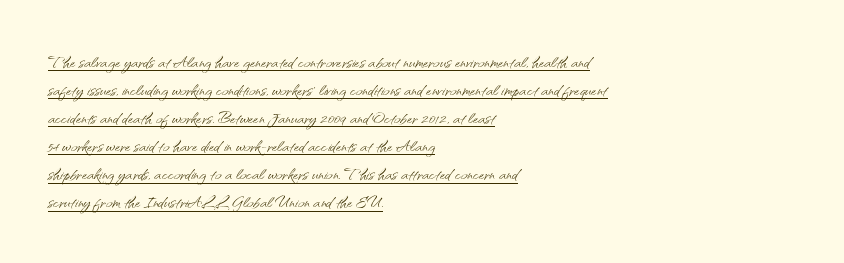
Q: Is the text bold? A: No.
Q: Is the text italic (slanted)? A: Yes.
Q: Is the text underlined? A: Yes.
Q: How is the paragraph aligned? A: Left-aligned.
Q: Is the spacing between letters normal or unusually wide? A: Normal.
